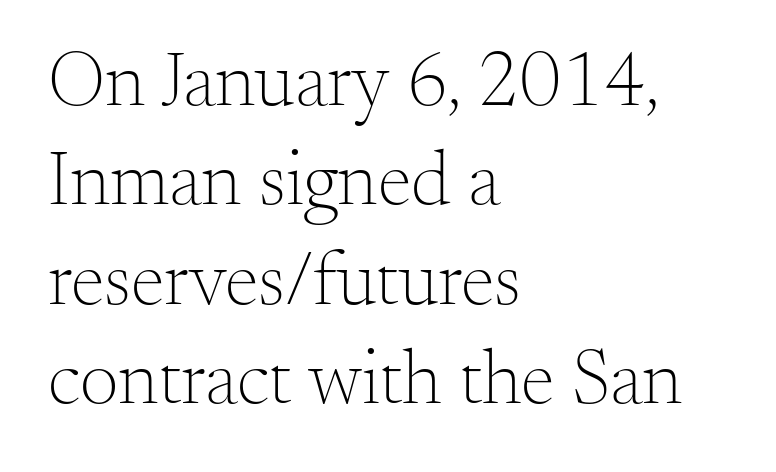
Characters remain perfectly vertical along every line. You could not count columns in this text — the font is proportionally spaced. Stroke mass is kept to a normal reading level or below. Which margin do the lines hug? The left one — the right edge is uneven. The foot of each line stays bare and open. These lines keep a tight, regular rhythm from letter to letter.
